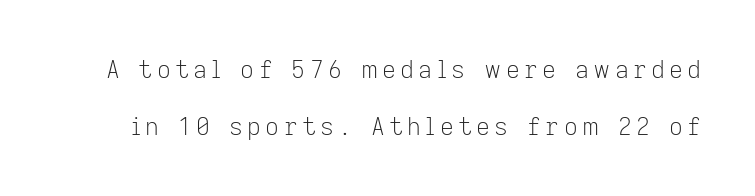
The image shows 24 px text type, upright; set loose line spacing (2.36x), not underlined.
